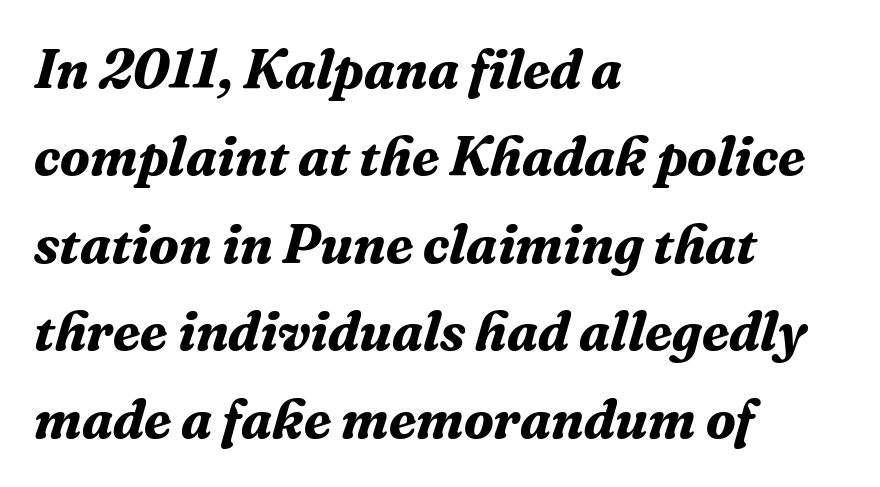
{"serif": "yes", "italic": "yes", "lean": "right", "slant_degrees": 16, "bold": "yes", "weight": "bold", "width": "normal", "stroke_contrast": "medium", "x_height": "medium", "monospaced": "no", "underline": "no", "align": "left", "line_spacing": "normal", "line_spacing_ratio": 1.59, "letter_spacing": "normal", "letter_spacing_em": 0.0, "glyph_px": 55}
